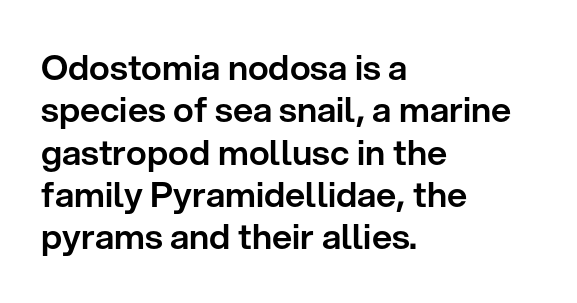
Q: Is the text italic (slanted)? A: No, it is upright.
Q: Is the typeface a serif or a sans-serif typeface? A: Sans-serif.
Q: Is the text underlined? A: No.
Q: How is the paragraph aligned? A: Left-aligned.
Q: Is the spacing between letters normal or unusually wide? A: Normal.
Q: Width (condensed, normal, or wide)? A: Normal.
Q: Stroke contrast? A: Low.
Q: x-height? A: Medium.
Q: Monospaced? A: No.
